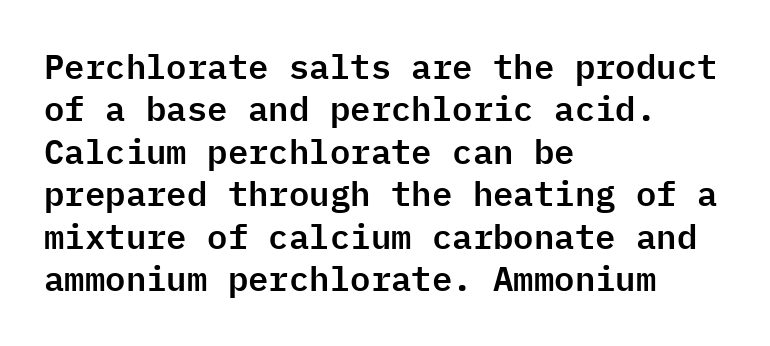
The image shows 34 px sans-serif type, upright, monospaced; set left-aligned, normal line spacing (1.25x), normal letter spacing, not underlined; low stroke contrast and a medium x-height.
